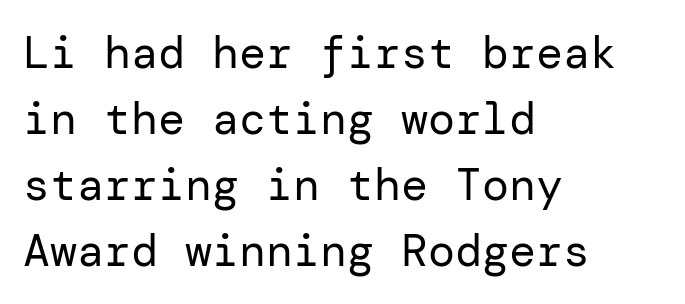
{"serif": "no", "italic": "no", "bold": "no", "weight": "regular", "width": "normal", "stroke_contrast": "low", "x_height": "medium", "underline": "no", "align": "left", "line_spacing": "normal", "line_spacing_ratio": 1.47, "letter_spacing": "normal", "letter_spacing_em": 0.0, "glyph_px": 45}
